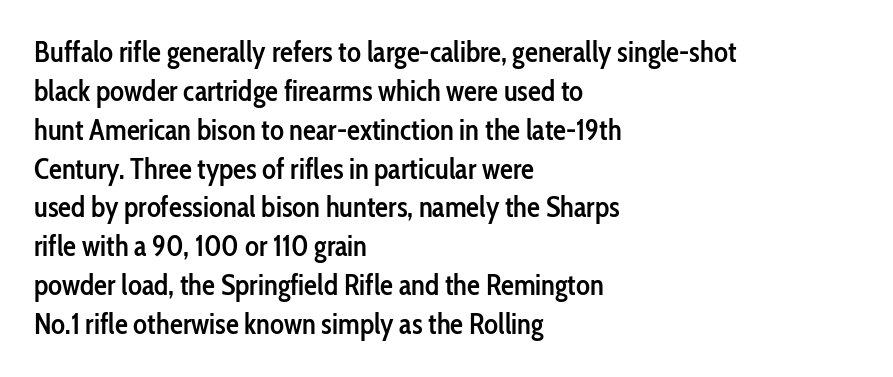
Q: Is the text bold? A: Semi-bold.
Q: Is the text italic (slanted)? A: No, it is upright.
Q: Is the typeface a serif or a sans-serif typeface? A: Sans-serif.
Q: Is the text underlined? A: No.
Q: How is the paragraph aligned? A: Left-aligned.
Q: Is the spacing between letters normal or unusually wide? A: Normal.
Q: Is the spacing between lines tight, normal or loose? A: Normal.
Q: Width (condensed, normal, or wide)? A: Condensed.
Q: Stroke contrast? A: Low.
Q: x-height? A: Medium.
Q: Monospaced? A: No.
